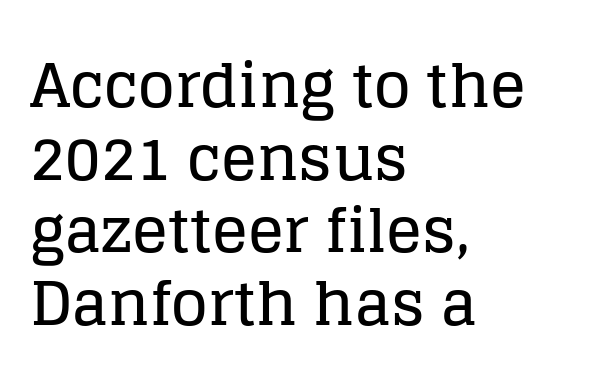
The image shows 60 px serif type, upright; set left-aligned, line spacing 1.21x, normal letter spacing, not underlined; low stroke contrast and a large x-height.
